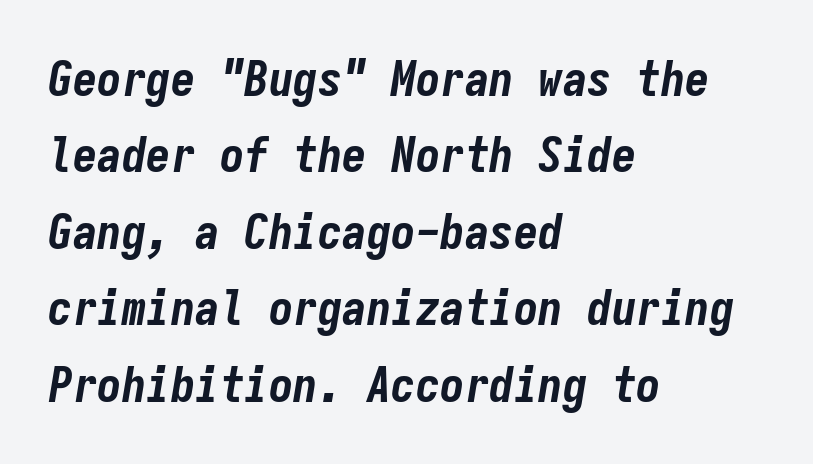
{"italic": "yes", "lean": "right", "slant_degrees": 9, "bold": "yes", "weight": "bold", "width": "condensed", "stroke_contrast": "low", "x_height": "medium", "monospaced": "yes", "underline": "no", "align": "left", "line_spacing": "normal", "line_spacing_ratio": 1.56, "letter_spacing": "normal", "letter_spacing_em": 0.0, "glyph_px": 49}
